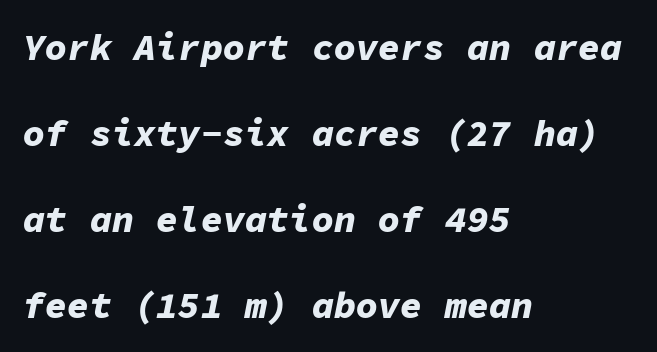
The image shows 37 px bold type, italic (leaning right), monospaced; set left-aligned, loose line spacing (2.32x), normal letter spacing, not underlined; low stroke contrast and a medium x-height.
